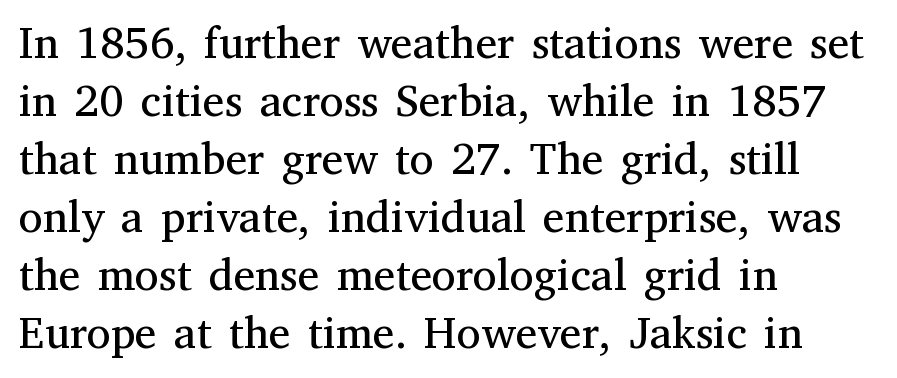
{"serif": "yes", "italic": "no", "bold": "no", "weight": "regular", "width": "normal", "stroke_contrast": "medium", "x_height": "medium", "monospaced": "no", "underline": "no", "align": "left", "line_spacing": "normal", "line_spacing_ratio": 1.32, "letter_spacing": "normal", "letter_spacing_em": 0.0, "glyph_px": 44}
